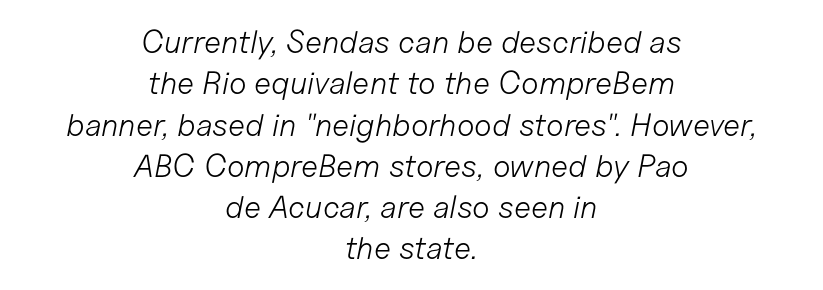
{"italic": "yes", "lean": "right", "slant_degrees": 11, "bold": "no", "weight": "light", "width": "normal", "stroke_contrast": "low", "x_height": "medium", "monospaced": "no", "underline": "no", "align": "center", "line_spacing": "normal", "line_spacing_ratio": 1.29, "letter_spacing": "normal", "letter_spacing_em": 0.0, "glyph_px": 32}
